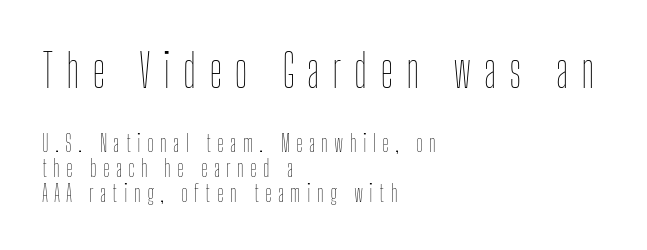
{"italic": "no", "bold": "no", "weight": "thin", "width": "condensed", "stroke_contrast": "low", "x_height": "medium", "monospaced": "no", "underline": "no", "align": "left", "line_spacing": "tight", "line_spacing_ratio": 1.09, "letter_spacing": "wide", "letter_spacing_em": 0.27, "larger_block": "first", "size_ratio": 2.0, "glyph_px": 46}
